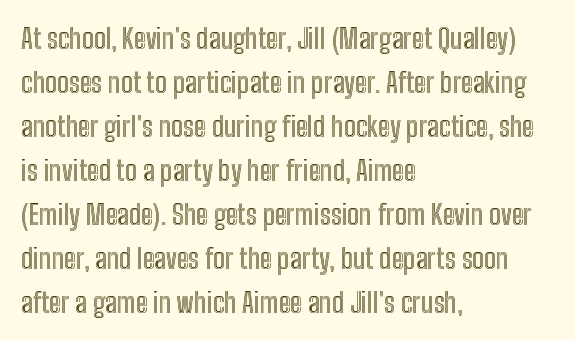
Q: Is the text italic (slanted)? A: No, it is upright.
Q: Is the text underlined? A: No.
Q: How is the paragraph aligned? A: Left-aligned.
Q: Is the spacing between letters normal or unusually wide? A: Normal.
Q: Is the spacing between lines tight, normal or loose? A: Normal.
Q: Width (condensed, normal, or wide)? A: Condensed.
Q: x-height? A: Medium.
Q: Monospaced? A: No.
